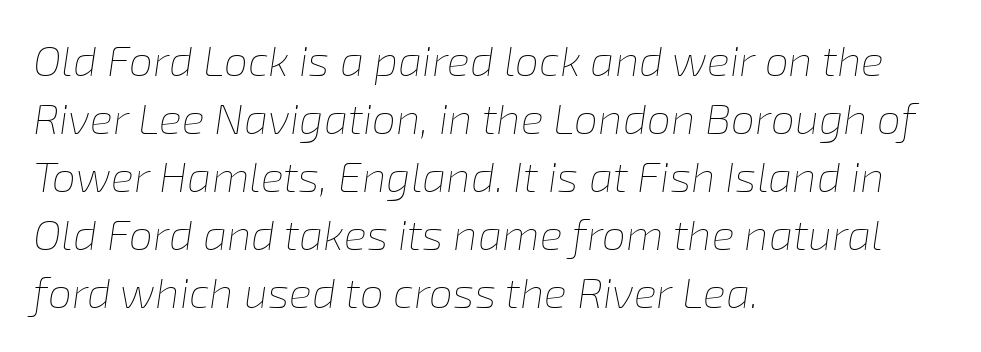
The passage shown is not underscored anywhere. The ragged edge is on the right, which tells us the setting is flush left. Style check: oblique. Is the letter spacing exaggerated? No — it looks like the ordinary default. Varying glyph widths throughout — classic text-font behaviour.
